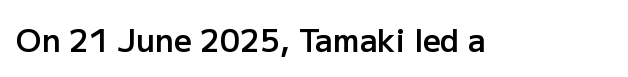
Q: Is the text bold? A: Semi-bold.
Q: Is the text italic (slanted)? A: No, it is upright.
Q: Is the typeface a serif or a sans-serif typeface? A: Sans-serif.
Q: Is the text underlined? A: No.
Q: Is the spacing between letters normal or unusually wide? A: Normal.
Q: Width (condensed, normal, or wide)? A: Normal.
Q: Stroke contrast? A: Low.
Q: x-height? A: Medium.
Q: Monospaced? A: No.
